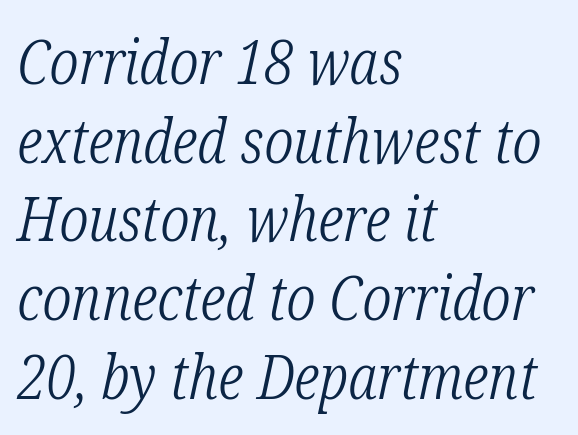
Q: Is the text bold? A: No.
Q: Is the text italic (slanted)? A: Yes, it leans right by about 12 degrees.
Q: Is the typeface a serif or a sans-serif typeface? A: Serif.
Q: Is the text underlined? A: No.
Q: How is the paragraph aligned? A: Left-aligned.
Q: Is the spacing between letters normal or unusually wide? A: Normal.
Q: Is the spacing between lines tight, normal or loose? A: Normal.
Q: Width (condensed, normal, or wide)? A: Condensed.
Q: Stroke contrast? A: Low.
Q: x-height? A: Medium.
Q: Monospaced? A: No.
